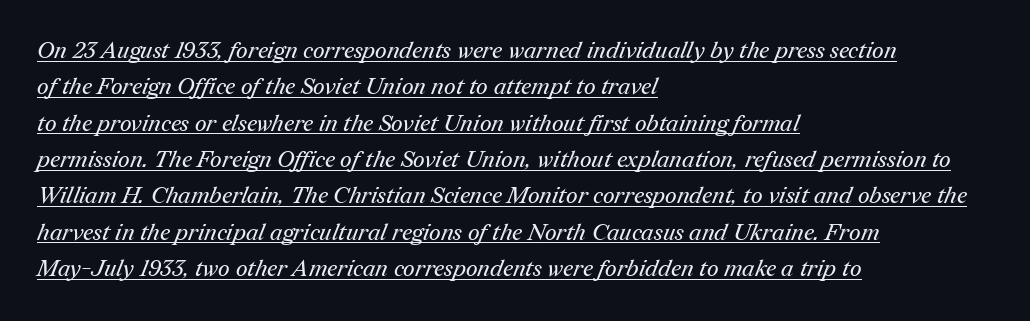
{"bold": "no", "underline": "yes", "align": "left", "line_spacing": "normal", "line_spacing_ratio": 1.58, "letter_spacing": "normal", "letter_spacing_em": 0.0, "glyph_px": 23}
